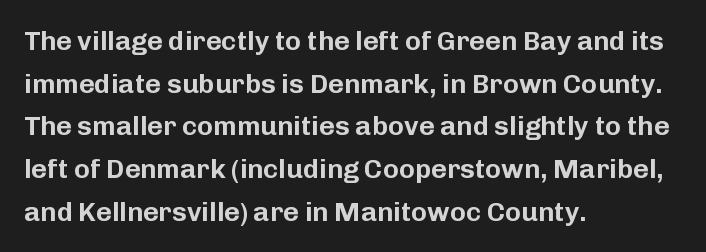
{"italic": "no", "underline": "no", "align": "left", "line_spacing": "normal", "line_spacing_ratio": 1.58, "letter_spacing": "normal", "letter_spacing_em": 0.0, "glyph_px": 27}
